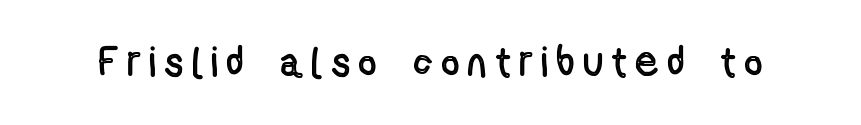
{"italic": "no", "width": "condensed", "x_height": "medium", "monospaced": "no", "underline": "no", "letter_spacing": "wide", "letter_spacing_em": 0.24, "glyph_px": 42}
